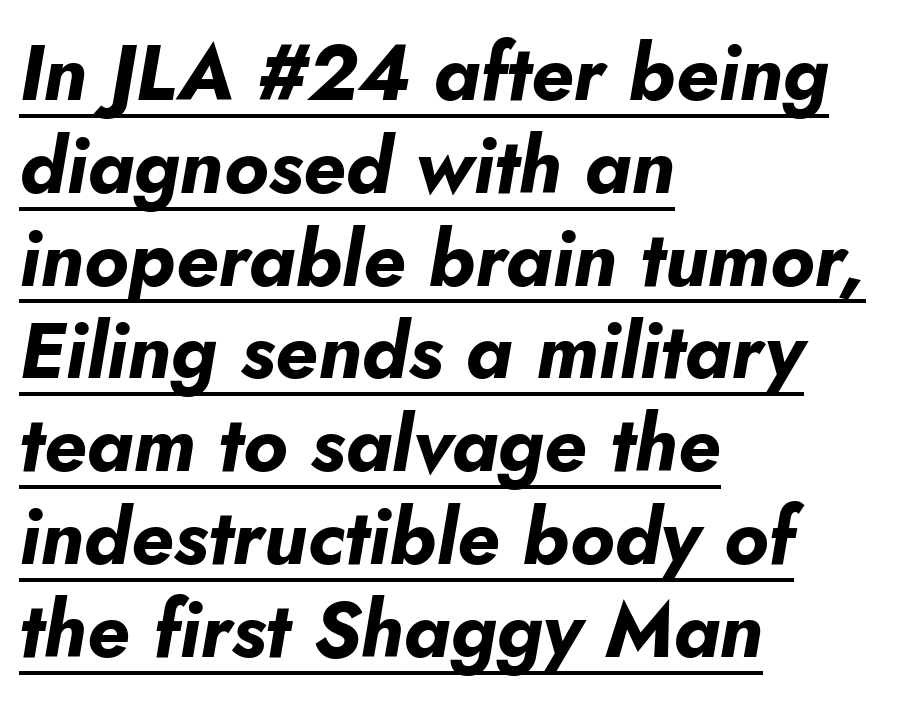
Q: Is the text bold? A: Yes.
Q: Is the text italic (slanted)? A: Yes, it leans right by about 10 degrees.
Q: Is the text underlined? A: Yes.
Q: How is the paragraph aligned? A: Left-aligned.
Q: Is the spacing between letters normal or unusually wide? A: Normal.
Q: Width (condensed, normal, or wide)? A: Normal.
Q: Stroke contrast? A: Low.
Q: x-height? A: Small.
Q: Monospaced? A: No.
